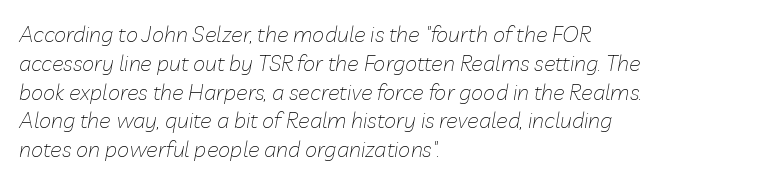
Q: Is the text bold? A: No.
Q: Is the text italic (slanted)? A: Yes, it leans right by about 10 degrees.
Q: Is the text underlined? A: No.
Q: How is the paragraph aligned? A: Left-aligned.
Q: Is the spacing between letters normal or unusually wide? A: Normal.
Q: Is the spacing between lines tight, normal or loose? A: Normal.
